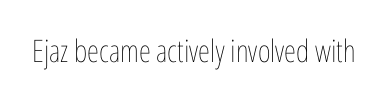
Stem width sits at or under what a default text font uses. Each row of text sits above clean, open space. Proportional: the letters do not fall into vertical columns. The line texture is even and compact thanks to regular tracking. Notice how the stems are strictly vertical — no italics here.
